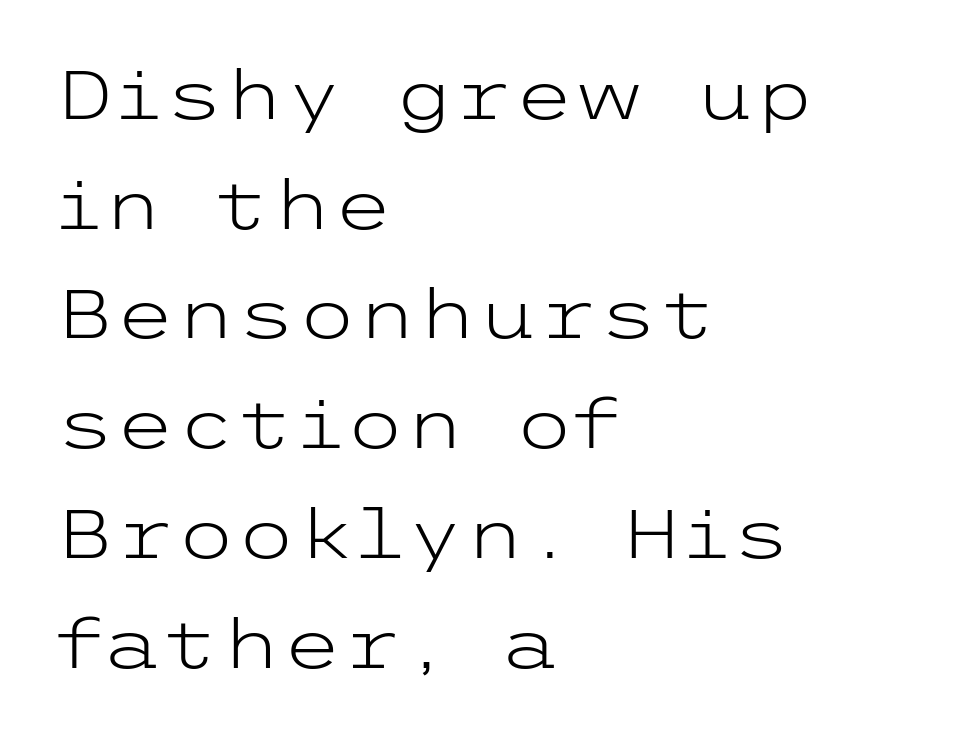
Q: Is the text bold? A: No.
Q: Is the text italic (slanted)? A: No, it is upright.
Q: Is the typeface a serif or a sans-serif typeface? A: Sans-serif.
Q: Is the text underlined? A: No.
Q: How is the paragraph aligned? A: Left-aligned.
Q: Is the spacing between letters normal or unusually wide? A: Normal.
Q: Is the spacing between lines tight, normal or loose? A: Normal.
Q: Width (condensed, normal, or wide)? A: Wide.
Q: Stroke contrast? A: Low.
Q: x-height? A: Medium.
